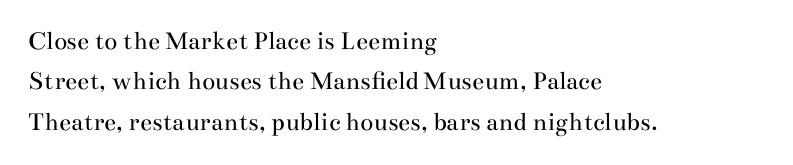
The passage shown stacks its lines at a standard gap. Students, note that the glyphs here touch the page at normal intervals. This reads as an unemphasized weight, regular at the heaviest. Typeset ragged right — the left edge is the straight one. No italicization has been applied; the sample stays upright.
